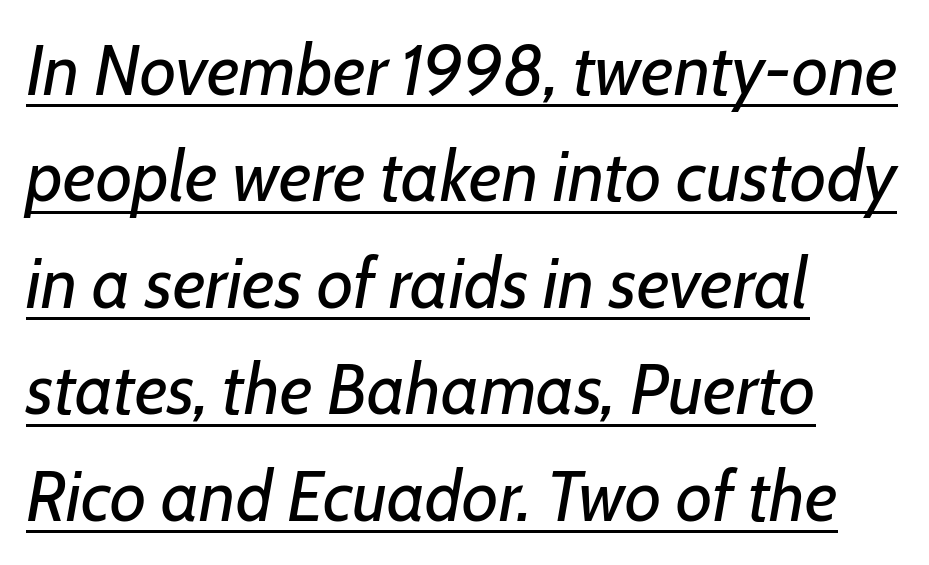
The image shows 71 px regular-weight type, italic (leaning right); set left-aligned, normal line spacing (1.5x), normal letter spacing, underlined; low stroke contrast and a medium x-height.
